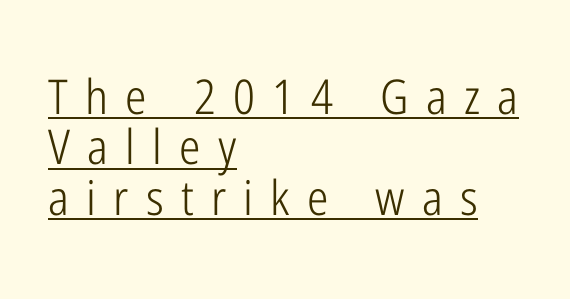
Quick note: interline space is minimal. Think of a printed novel: that variable character pitch is what you see here. What decoration does the sample have? An underline. The typeface has the unassuming heft of standard copy or less. Compared with a centered layout, this one pins lines to the left instead.
